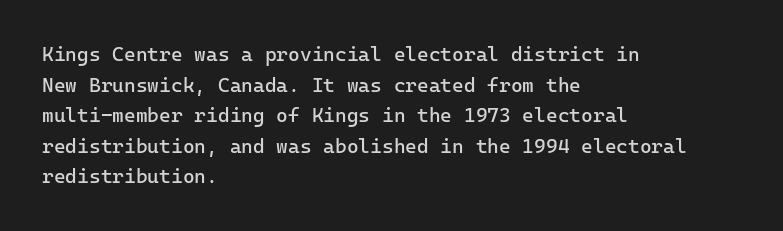
If you drew a line through each stem, it would be perfectly vertical. Students, observe: this is what conventionally led text looks like. Alignment: flush left. Decoration check: the copy has no underline.
